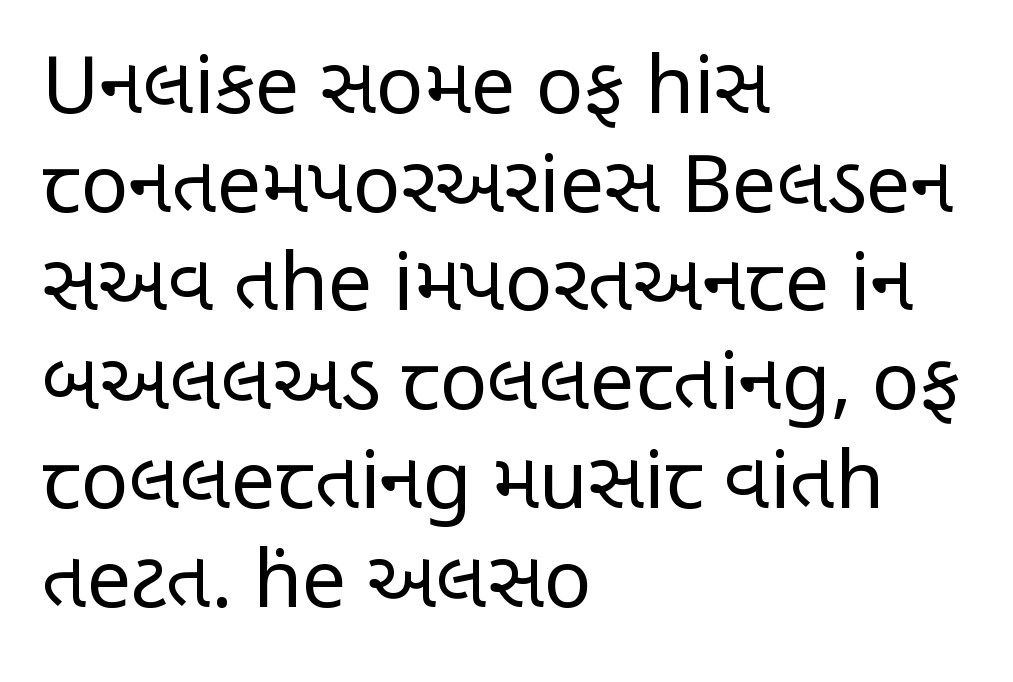
{"serif": "no", "italic": "no", "bold": "no", "weight": "regular", "width": "condensed", "stroke_contrast": "low", "x_height": "large", "monospaced": "no", "underline": "no", "align": "left", "line_spacing": "normal", "line_spacing_ratio": 1.25, "letter_spacing": "normal", "letter_spacing_em": 0.0, "glyph_px": 79}
